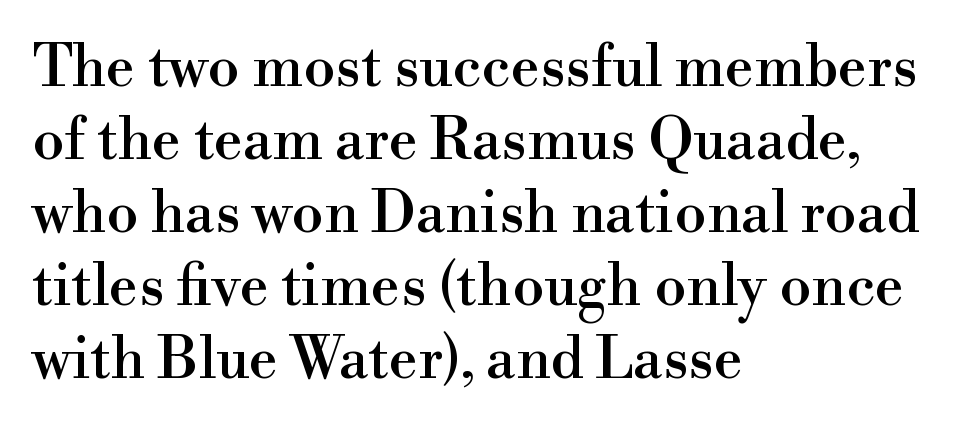
Q: Is the text italic (slanted)? A: No, it is upright.
Q: Is the typeface a serif or a sans-serif typeface? A: Serif.
Q: Is the text underlined? A: No.
Q: How is the paragraph aligned? A: Left-aligned.
Q: Is the spacing between letters normal or unusually wide? A: Normal.
Q: Is the spacing between lines tight, normal or loose? A: Normal.
Q: Width (condensed, normal, or wide)? A: Normal.
Q: Stroke contrast? A: High.
Q: x-height? A: Small.
Q: Monospaced? A: No.
